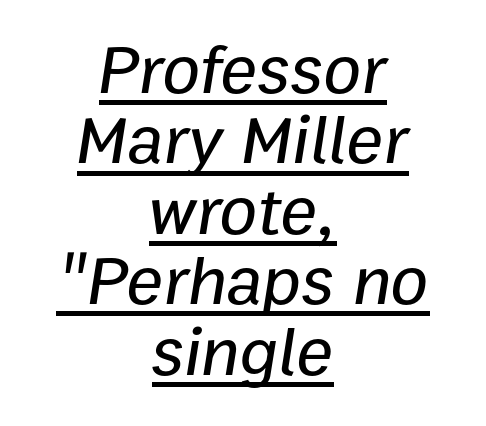
Q: Is the text italic (slanted)? A: Yes, it leans right by about 9 degrees.
Q: Is the text underlined? A: Yes.
Q: How is the paragraph aligned? A: Centered.
Q: Is the spacing between letters normal or unusually wide? A: Normal.
Q: Is the spacing between lines tight, normal or loose? A: Tight.
Q: Width (condensed, normal, or wide)? A: Normal.
Q: Stroke contrast? A: Low.
Q: x-height? A: Medium.
Q: Monospaced? A: No.
